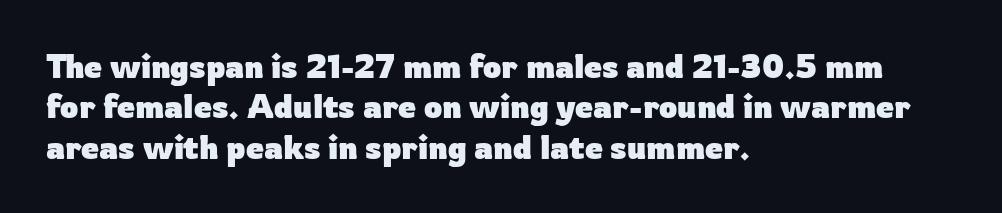
Q: Is the text bold? A: Yes.
Q: Is the text italic (slanted)? A: No, it is upright.
Q: Is the typeface a serif or a sans-serif typeface? A: Sans-serif.
Q: Is the text underlined? A: No.
Q: How is the paragraph aligned? A: Left-aligned.
Q: Is the spacing between letters normal or unusually wide? A: Normal.
Q: Is the spacing between lines tight, normal or loose? A: Normal.
Q: Width (condensed, normal, or wide)? A: Normal.
Q: Stroke contrast? A: Low.
Q: x-height? A: Medium.
Q: Monospaced? A: No.
